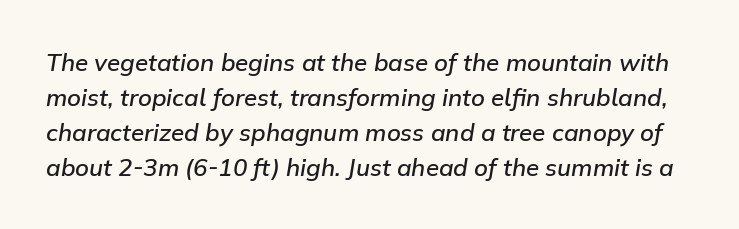
{"italic": "yes", "lean": "right", "slant_degrees": 9, "bold": "semi", "underline": "no", "line_spacing": "normal", "line_spacing_ratio": 1.46, "letter_spacing": "normal", "letter_spacing_em": 0.0, "glyph_px": 24}
